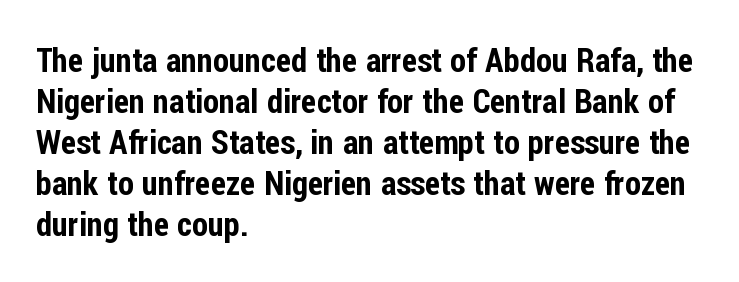
Q: Is the text italic (slanted)? A: No, it is upright.
Q: Is the typeface a serif or a sans-serif typeface? A: Sans-serif.
Q: Is the text underlined? A: No.
Q: How is the paragraph aligned? A: Left-aligned.
Q: Is the spacing between letters normal or unusually wide? A: Normal.
Q: Width (condensed, normal, or wide)? A: Condensed.
Q: Stroke contrast? A: Low.
Q: x-height? A: Medium.
Q: Monospaced? A: No.
